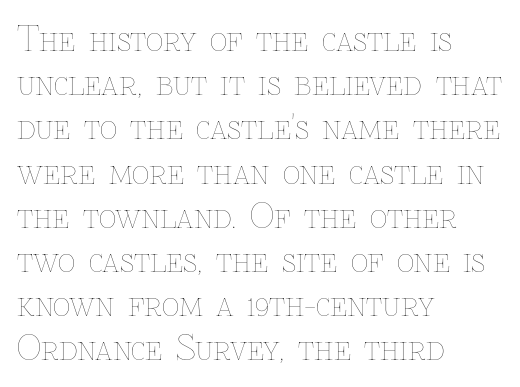
Is this a fixed-width face? No — the glyphs have proportional, varying widths. The paragraph shown leans on its left margin. The line-height multiplier appears to be the usual default. Characters follow at the spacing the type designer built in. The letterforms sit at book weight or below. Nope, not italic — everything's standing straight.
